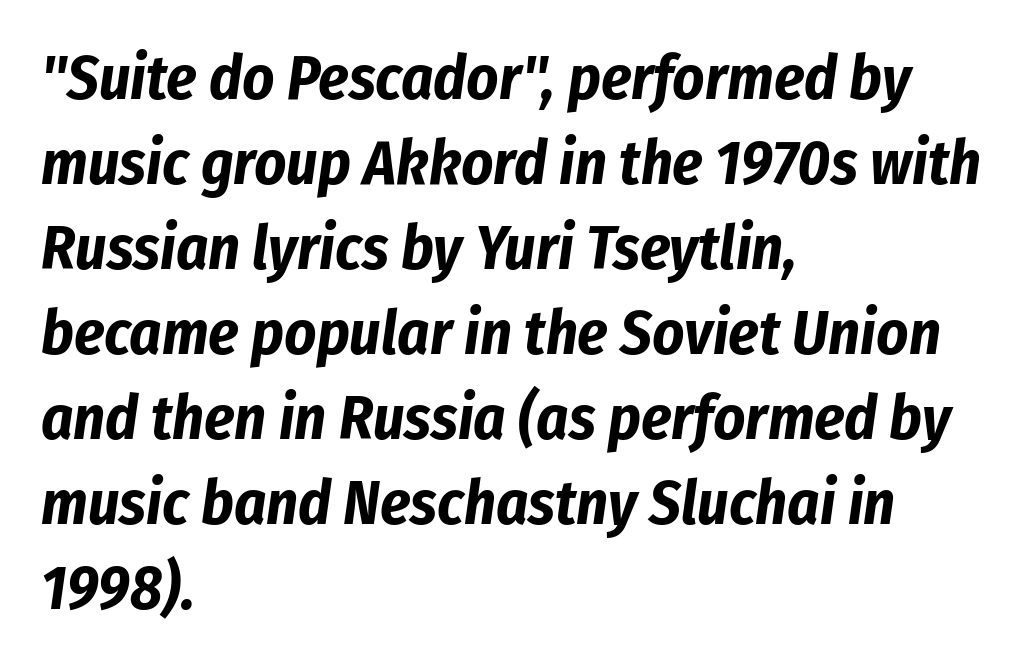
The axis of the letterforms is tilted away from vertical. A typesetter would call this proportional, since set widths differ per character. The block of text has a typical density, with ordinary space between rows. Words appear dense and cohesive because spacing is normal. Letters rest on an invisible, unmarked baseline.
